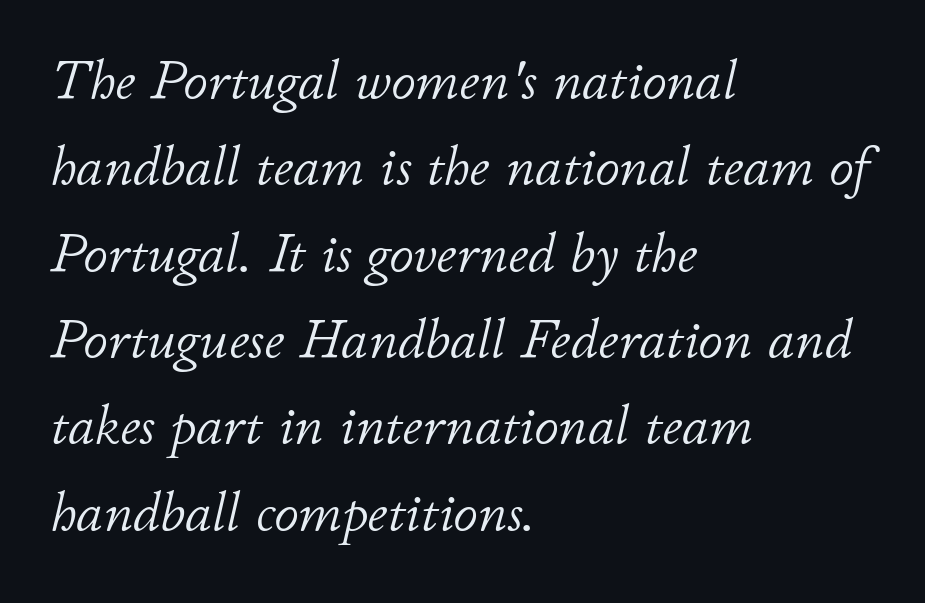
{"italic": "yes", "lean": "right", "slant_degrees": 11, "bold": "no", "weight": "light", "width": "normal", "stroke_contrast": "low", "x_height": "small", "monospaced": "no", "underline": "no", "align": "left", "line_spacing": "normal", "line_spacing_ratio": 1.57, "letter_spacing": "normal", "letter_spacing_em": 0.0, "glyph_px": 55}
